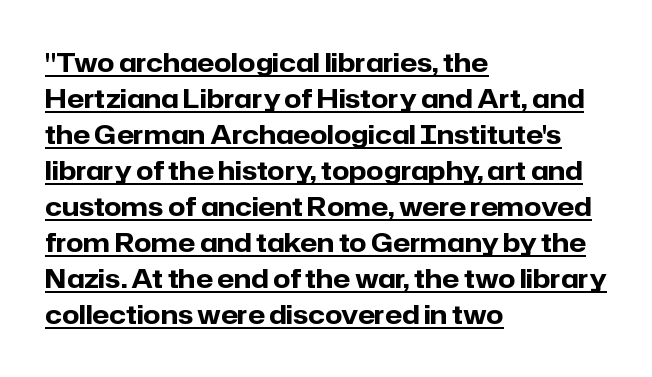
Q: Is the text bold? A: Yes.
Q: Is the text italic (slanted)? A: No, it is upright.
Q: Is the text underlined? A: Yes.
Q: How is the paragraph aligned? A: Left-aligned.
Q: Is the spacing between letters normal or unusually wide? A: Normal.
Q: Is the spacing between lines tight, normal or loose? A: Normal.
